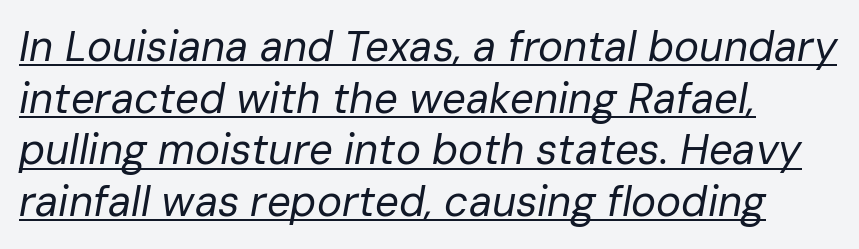
Q: Is the text bold? A: No.
Q: Is the text italic (slanted)? A: Yes, it leans right by about 10 degrees.
Q: Is the text underlined? A: Yes.
Q: How is the paragraph aligned? A: Left-aligned.
Q: Is the spacing between letters normal or unusually wide? A: Normal.
Q: Width (condensed, normal, or wide)? A: Normal.
Q: Stroke contrast? A: Low.
Q: x-height? A: Medium.
Q: Monospaced? A: No.
